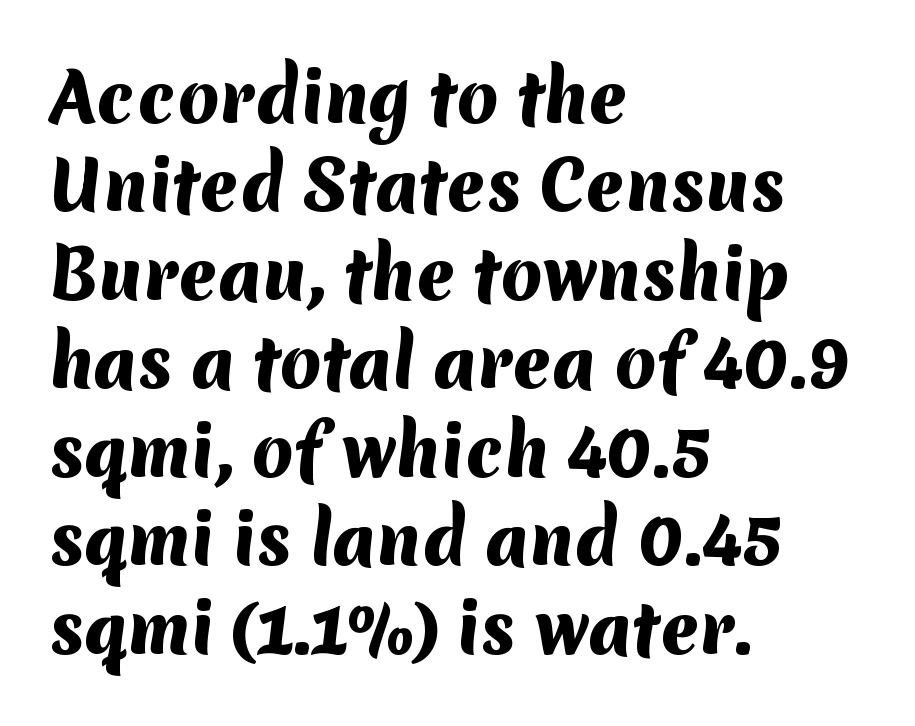
The image shows 67 px heavy sans-serif type; set left-aligned, normal line spacing (1.32x), normal letter spacing, not underlined; medium stroke contrast and a medium x-height.
